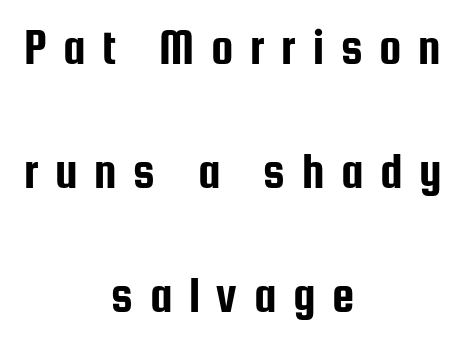
The image shows 50 px condensed sans-serif type, upright; set centered, loose line spacing (2.48x), unusually wide letter spacing (+0.33 em), not underlined; low stroke contrast and a medium x-height.
